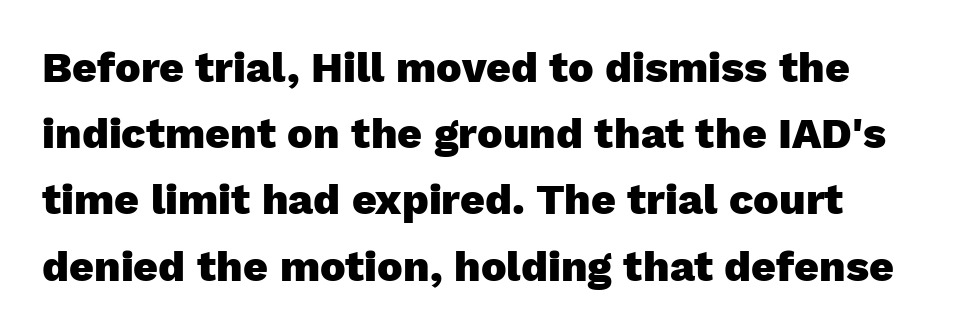
{"serif": "no", "italic": "no", "bold": "yes", "weight": "heavy", "width": "normal", "stroke_contrast": "low", "x_height": "medium", "monospaced": "no", "underline": "no", "line_spacing": "normal", "line_spacing_ratio": 1.54, "letter_spacing": "normal", "letter_spacing_em": 0.0, "glyph_px": 43}
